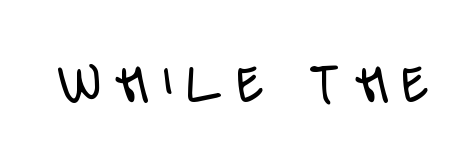
{"serif": "no", "italic": "no", "bold": "no", "weight": "light", "width": "condensed", "stroke_contrast": "low", "x_height": "large", "monospaced": "no", "underline": "no", "letter_spacing": "wide", "letter_spacing_em": 0.22, "glyph_px": 62}
